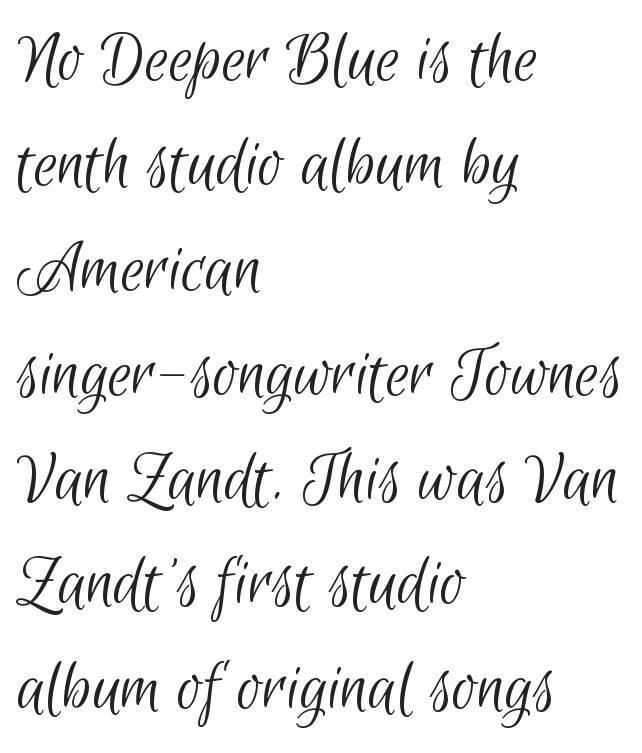
{"serif": "no", "bold": "no", "weight": "light", "width": "condensed", "stroke_contrast": "low", "x_height": "small", "monospaced": "no", "underline": "no", "align": "left", "line_spacing": "normal", "line_spacing_ratio": 1.38, "letter_spacing": "normal", "letter_spacing_em": 0.0, "glyph_px": 76}
